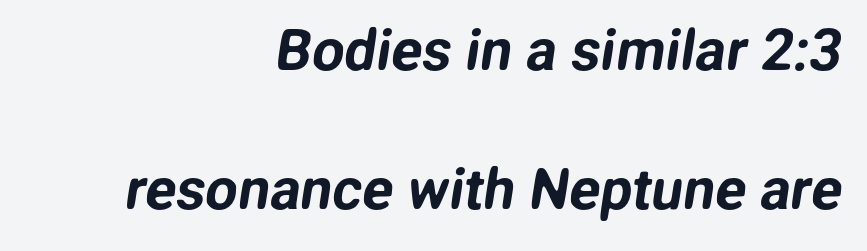
Standard letterfit; no display-style spreading of the glyphs. Reading down the block, your eye finds every line finishing at a fixed right position. Classification — sans serif. A typesetter would call this proportional, since set widths differ per character. Glance below the letters and you will spot only blank space. Whoever set this chose breathing room over compactness in the vertical rhythm.
